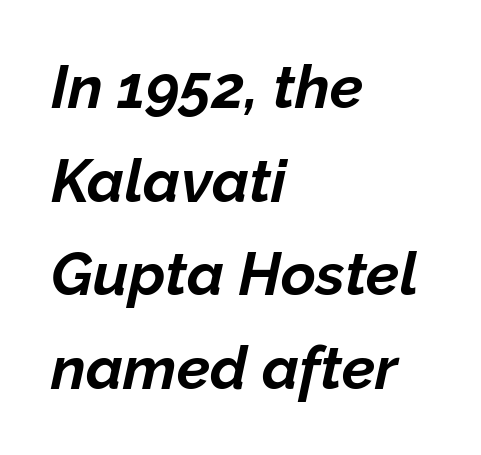
{"italic": "yes", "lean": "right", "slant_degrees": 12, "bold": "yes", "weight": "bold", "width": "normal", "stroke_contrast": "low", "x_height": "medium", "monospaced": "no", "underline": "no", "align": "left", "line_spacing": "normal", "line_spacing_ratio": 1.56, "letter_spacing": "normal", "letter_spacing_em": 0.0, "glyph_px": 60}
